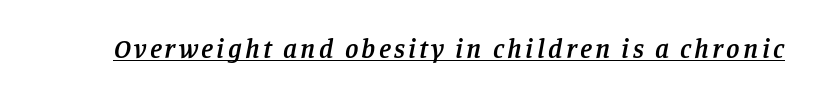
{"italic": "yes", "lean": "right", "slant_degrees": 11, "bold": "semi", "underline": "yes", "glyph_px": 27}
